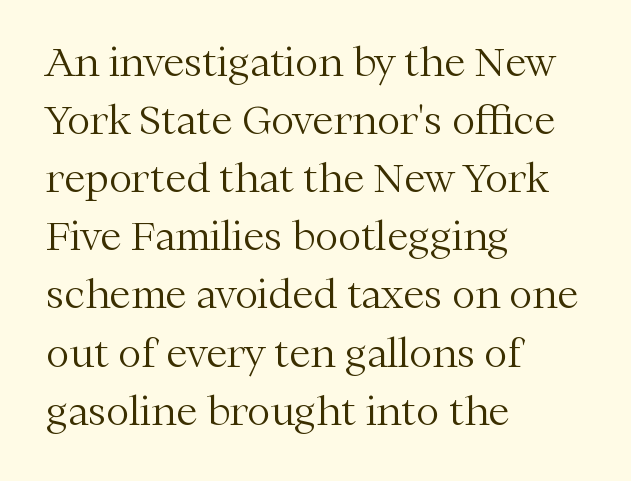
{"serif": "yes", "italic": "no", "bold": "no", "weight": "light", "width": "normal", "stroke_contrast": "medium", "x_height": "medium", "monospaced": "no", "underline": "no", "align": "left", "line_spacing": "normal", "line_spacing_ratio": 1.49, "letter_spacing": "normal", "letter_spacing_em": 0.0, "glyph_px": 39}
